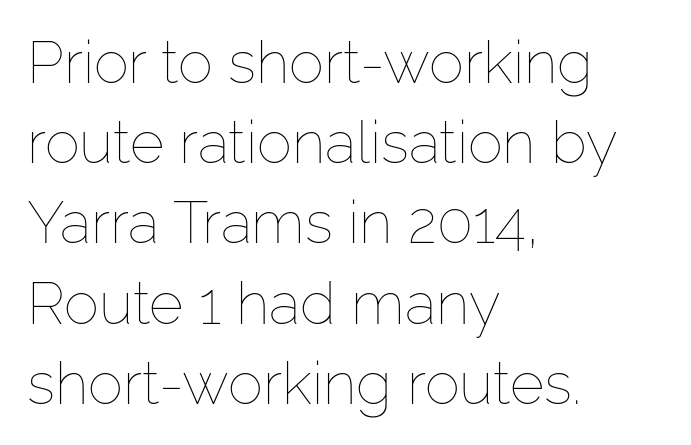
The image shows 59 px thin type, upright; set left-aligned, normal line spacing (1.36x), normal letter spacing, not underlined; low stroke contrast and a medium x-height.
